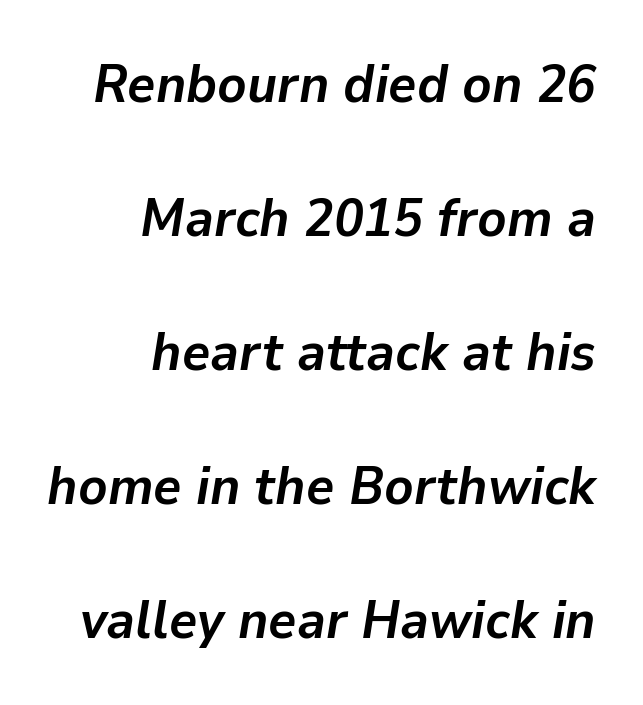
{"italic": "yes", "lean": "right", "slant_degrees": 9, "bold": "yes", "weight": "semibold", "width": "normal", "stroke_contrast": "low", "x_height": "medium", "monospaced": "no", "underline": "no", "align": "right", "line_spacing": "loose", "line_spacing_ratio": 2.48, "letter_spacing": "normal", "letter_spacing_em": 0.0, "glyph_px": 54}
